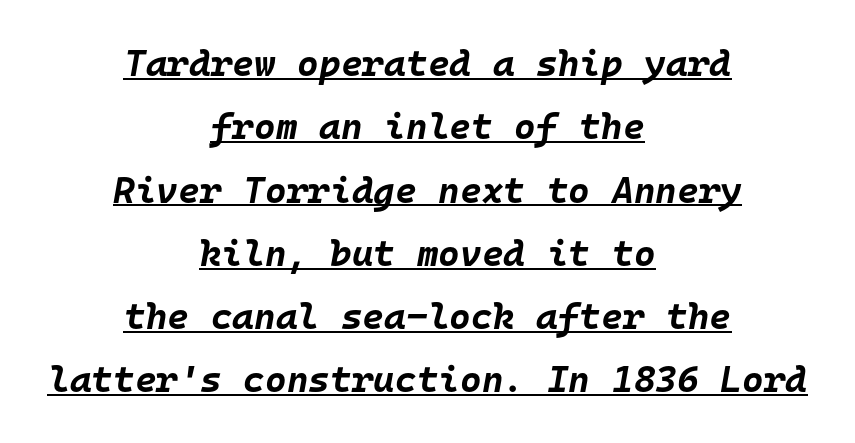
Monospaced: the letters line up in strict vertical columns. Each word holds together tightly as a unit, with standard inter-letter gaps. Notice how a bar underscores the lettering throughout. Compared with an ordinary text face, these strokes are far heavier — a full bold.
